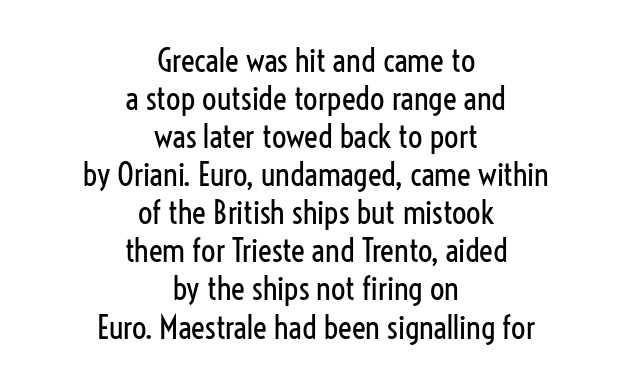
The letters stand upright; this is a roman face. Is the stroke heavy? The answer is a plain regular-or-lighter. Letters rest on an invisible, unmarked baseline. The rendering uses natural spacing where letterforms have individual widths. Students, note that the glyphs here touch the page at normal intervals.
